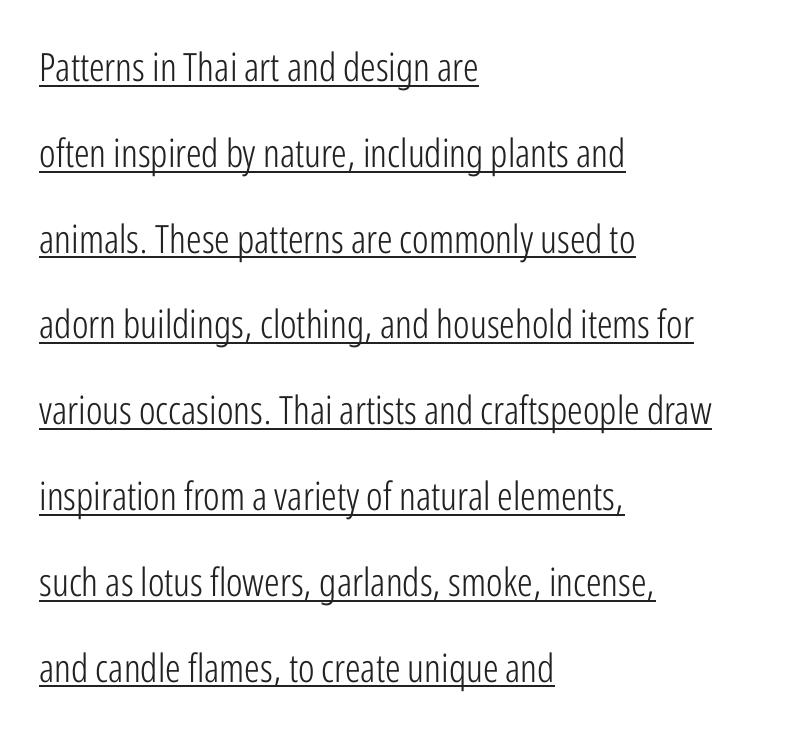
Underlined type. The axis of the letterforms is exactly vertical. What kind of face is this? One without serifs — a sans. Teacher's note: observe the even left margin — that is flush-left alignment. Honestly, the letter spacing is just normal — you wouldn't notice it. Here the designer chose a conventional face with non-uniform glyph widths.
